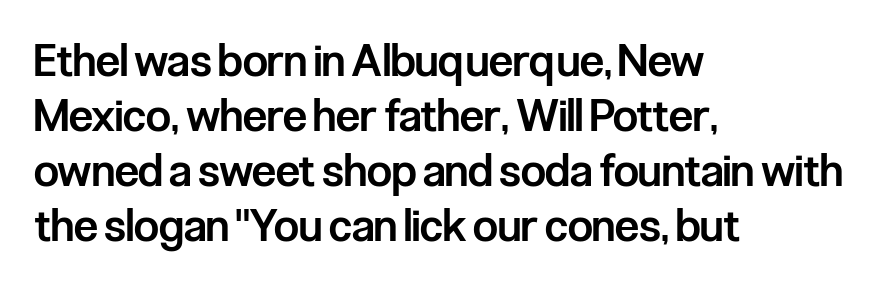
Q: Is the text bold? A: Semi-bold.
Q: Is the text italic (slanted)? A: No, it is upright.
Q: Is the typeface a serif or a sans-serif typeface? A: Sans-serif.
Q: Is the text underlined? A: No.
Q: How is the paragraph aligned? A: Left-aligned.
Q: Is the spacing between letters normal or unusually wide? A: Normal.
Q: Is the spacing between lines tight, normal or loose? A: Normal.
Q: Width (condensed, normal, or wide)? A: Condensed.
Q: Stroke contrast? A: Low.
Q: x-height? A: Medium.
Q: Monospaced? A: No.
